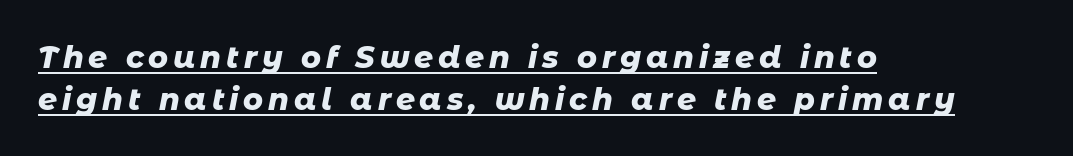
{"italic": "yes", "lean": "right", "slant_degrees": 11, "bold": "yes", "weight": "heavy", "width": "normal", "stroke_contrast": "low", "x_height": "medium", "monospaced": "no", "underline": "yes", "align": "left", "line_spacing": "normal", "line_spacing_ratio": 1.4, "glyph_px": 30}
